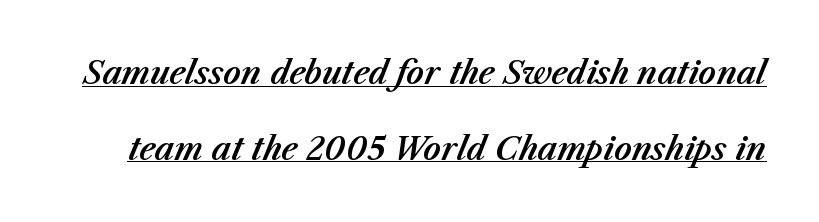
{"italic": "yes", "lean": "right", "slant_degrees": 23, "width": "normal", "stroke_contrast": "medium", "x_height": "medium", "monospaced": "no", "underline": "yes", "line_spacing": "loose", "line_spacing_ratio": 2.44, "letter_spacing": "normal", "letter_spacing_em": 0.0, "glyph_px": 31}
